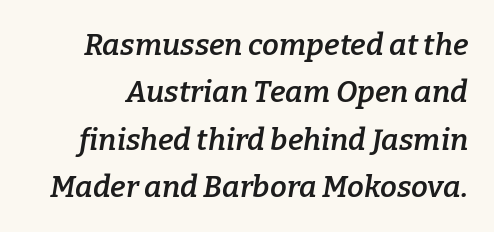
The image shows 30 px semibold serif type, italic (leaning right); set normal line spacing (1.58x), normal letter spacing, not underlined; low stroke contrast and a medium x-height.
